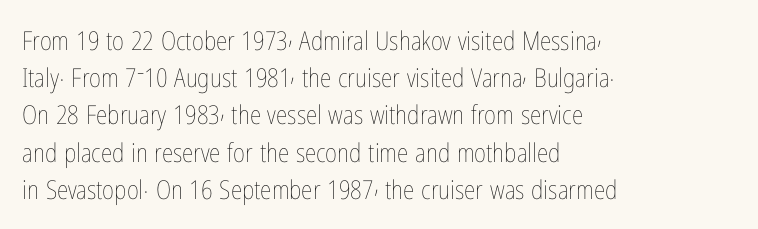
{"italic": "no", "bold": "no", "underline": "no", "align": "left", "line_spacing": "normal", "line_spacing_ratio": 1.43, "letter_spacing": "normal", "letter_spacing_em": 0.0, "glyph_px": 26}
